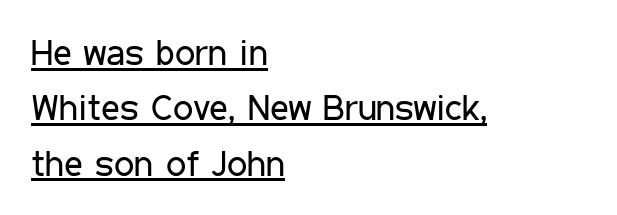
Q: Is the text bold? A: No.
Q: Is the text italic (slanted)? A: No, it is upright.
Q: Is the typeface a serif or a sans-serif typeface? A: Sans-serif.
Q: Is the text underlined? A: Yes.
Q: How is the paragraph aligned? A: Left-aligned.
Q: Is the spacing between letters normal or unusually wide? A: Normal.
Q: Is the spacing between lines tight, normal or loose? A: Normal.
Q: Width (condensed, normal, or wide)? A: Condensed.
Q: Stroke contrast? A: Low.
Q: x-height? A: Medium.
Q: Monospaced? A: No.
